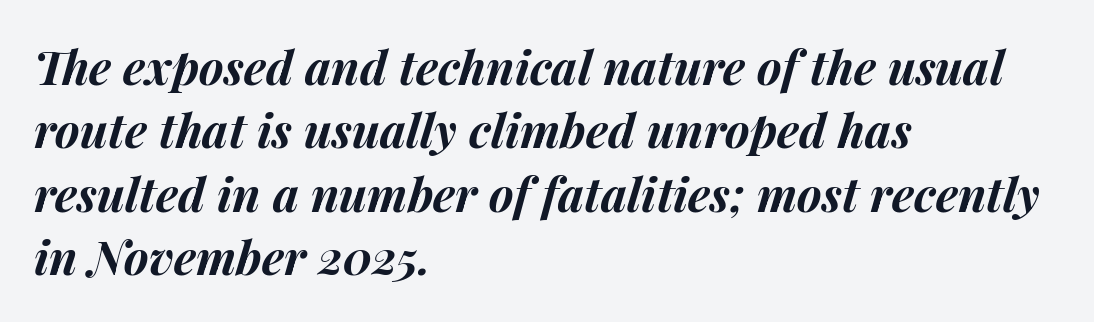
The face used here has the dense, thick strokes of a bold. Each line starts at the same left margin while the right side varies. Characters are canted at an angle relative to the baseline's perpendicular. The foot of each line stays bare and open. No extra tracking has been applied to these lines. Successive baselines arrive at the customary interval.
